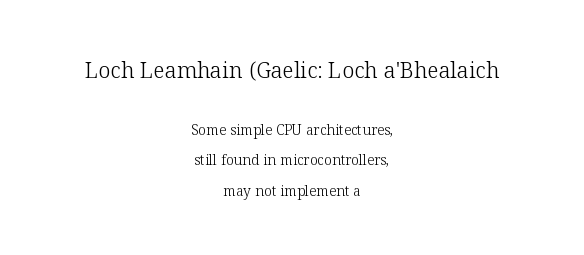
The image shows 22 px text type, upright; set centered, loose line spacing (2.18x), normal letter spacing, not underlined; the first (top) block is 1.57x larger.
